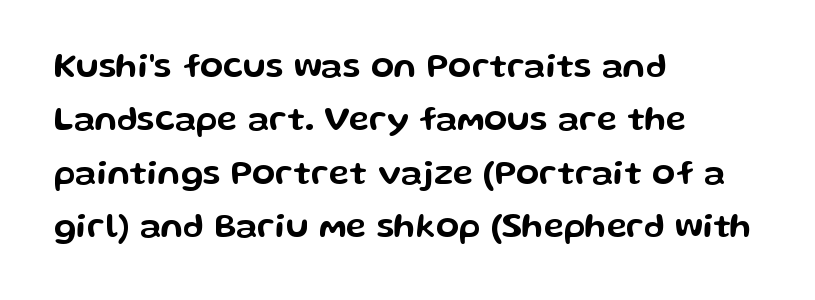
Q: Is the text italic (slanted)? A: No, it is upright.
Q: Is the typeface a serif or a sans-serif typeface? A: Sans-serif.
Q: Is the text underlined? A: No.
Q: How is the paragraph aligned? A: Left-aligned.
Q: Is the spacing between letters normal or unusually wide? A: Normal.
Q: Is the spacing between lines tight, normal or loose? A: Normal.
Q: Width (condensed, normal, or wide)? A: Wide.
Q: Stroke contrast? A: Low.
Q: x-height? A: Medium.
Q: Monospaced? A: No.
